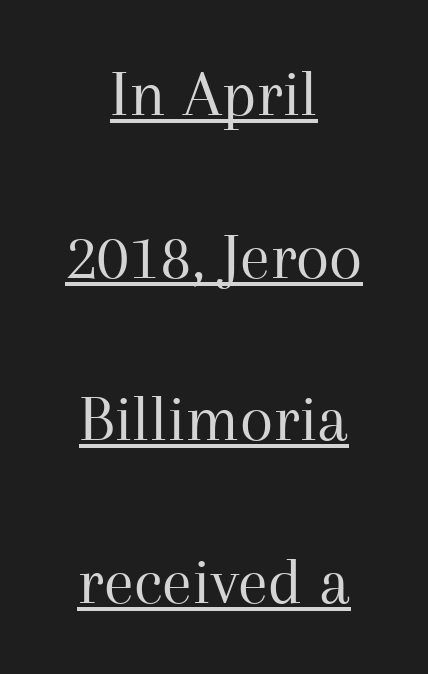
{"serif": "yes", "italic": "no", "bold": "no", "weight": "regular", "width": "normal", "stroke_contrast": "medium", "x_height": "medium", "monospaced": "no", "underline": "yes", "align": "center", "line_spacing": "loose", "line_spacing_ratio": 2.39, "letter_spacing": "normal", "letter_spacing_em": 0.0, "glyph_px": 68}
